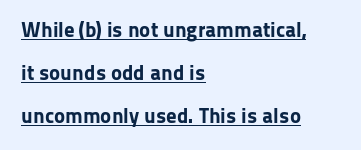
Q: Is the text bold? A: Yes.
Q: Is the text italic (slanted)? A: No, it is upright.
Q: Is the text underlined? A: Yes.
Q: How is the paragraph aligned? A: Left-aligned.
Q: Is the spacing between letters normal or unusually wide? A: Normal.
Q: Is the spacing between lines tight, normal or loose? A: Loose.
